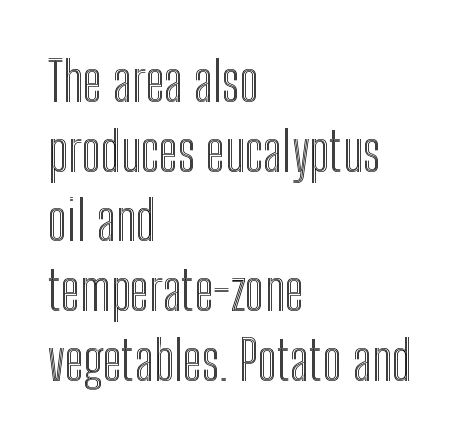
Q: Is the text italic (slanted)? A: No, it is upright.
Q: Is the text underlined? A: No.
Q: How is the paragraph aligned? A: Left-aligned.
Q: Is the spacing between letters normal or unusually wide? A: Normal.
Q: Is the spacing between lines tight, normal or loose? A: Normal.
Q: Width (condensed, normal, or wide)? A: Condensed.
Q: x-height? A: Medium.
Q: Monospaced? A: No.
